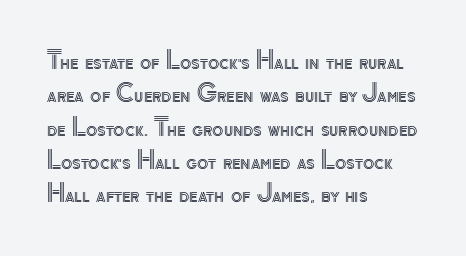
Q: Is the text italic (slanted)? A: No, it is upright.
Q: Is the text underlined? A: No.
Q: How is the paragraph aligned? A: Left-aligned.
Q: Is the spacing between letters normal or unusually wide? A: Normal.
Q: Is the spacing between lines tight, normal or loose? A: Normal.
